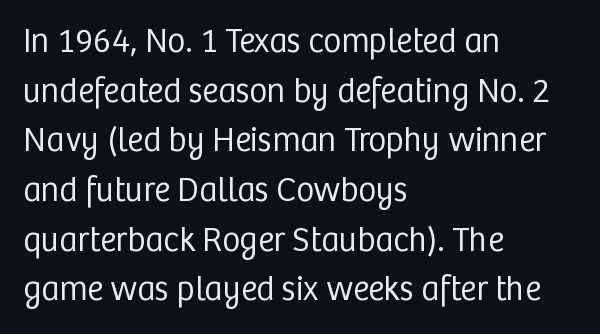
Q: Is the text bold? A: No.
Q: Is the text italic (slanted)? A: No, it is upright.
Q: Is the typeface a serif or a sans-serif typeface? A: Sans-serif.
Q: Is the text underlined? A: No.
Q: How is the paragraph aligned? A: Left-aligned.
Q: Is the spacing between letters normal or unusually wide? A: Normal.
Q: Is the spacing between lines tight, normal or loose? A: Normal.
Q: Width (condensed, normal, or wide)? A: Normal.
Q: Stroke contrast? A: Low.
Q: x-height? A: Medium.
Q: Monospaced? A: No.
